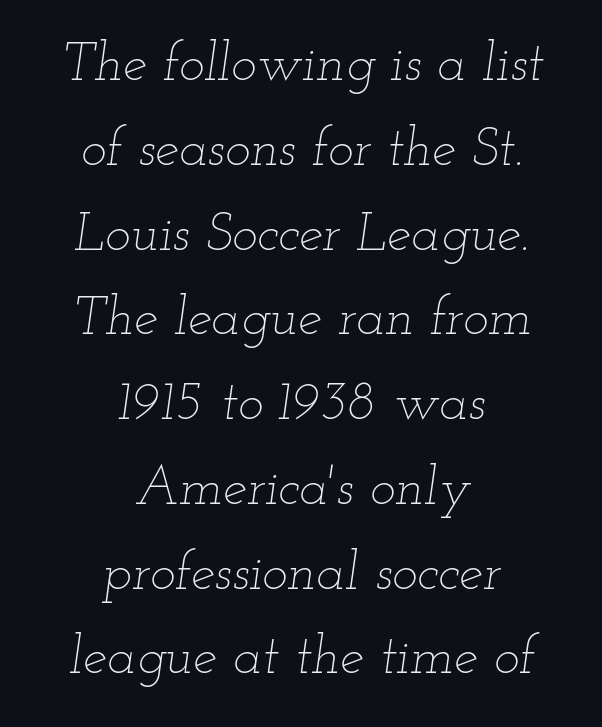
Q: Is the text bold? A: No.
Q: Is the text italic (slanted)? A: Yes, it leans right by about 12 degrees.
Q: Is the text underlined? A: No.
Q: How is the paragraph aligned? A: Centered.
Q: Is the spacing between letters normal or unusually wide? A: Normal.
Q: Is the spacing between lines tight, normal or loose? A: Normal.
Q: Width (condensed, normal, or wide)? A: Wide.
Q: Stroke contrast? A: Low.
Q: x-height? A: Small.
Q: Monospaced? A: No.
